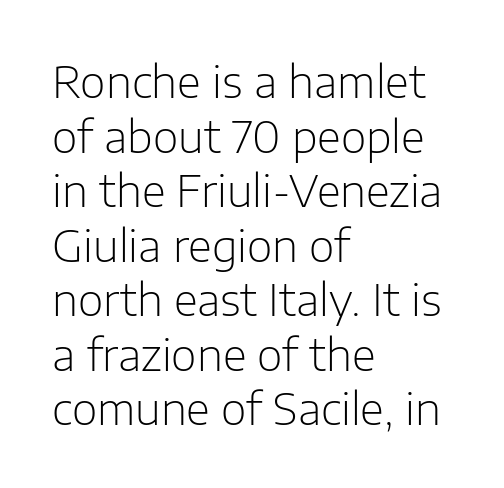
{"serif": "no", "italic": "no", "bold": "no", "weight": "light", "width": "normal", "stroke_contrast": "low", "x_height": "medium", "monospaced": "no", "underline": "no", "align": "left", "line_spacing_ratio": 1.24, "letter_spacing": "normal", "letter_spacing_em": 0.0, "glyph_px": 44}
